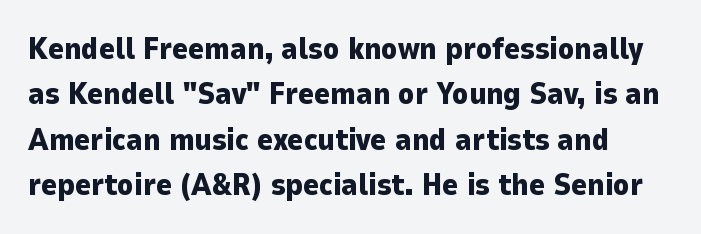
Thick stems and heavy bowls — unmistakably bold. This rendering leaves character spacing at its baseline value. If you measured baseline to baseline, you'd find a middling distance. Spacing verdict: proportional, widths tailored to each character. It's the straight-up-and-down kind of type. The foot of each line stays bare and open.
